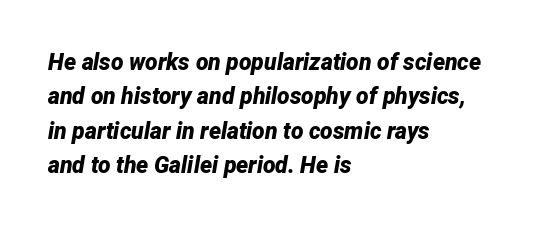
The text carries the slant typical of an italic or oblique font. Pretty heavy lettering here — definitely bold. Students, note that the glyphs here touch the page at normal intervals. The typesetter chose a ragged-right arrangement here. Each new line begins a customary step beneath the previous one. Decoration check: the copy has no underline.
